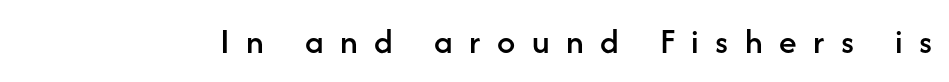
Note the varied advance widths — an 'i' is clearly narrower than an 'm'. The area under the type is left untouched. Serif or sans? Sans — the stroke terminals are bare. Glyph-to-glyph distance is far greater than everyday printed text. Posture: vertical.
